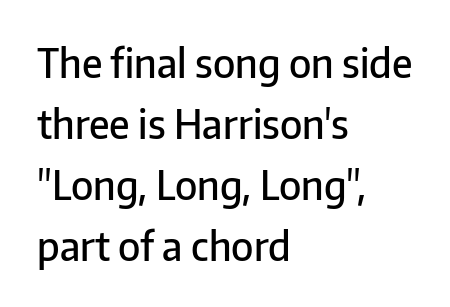
{"serif": "no", "italic": "no", "bold": "semi", "weight": "semibold", "width": "normal", "stroke_contrast": "low", "x_height": "medium", "monospaced": "no", "underline": "no", "align": "left", "line_spacing": "normal", "line_spacing_ratio": 1.56, "letter_spacing": "normal", "letter_spacing_em": 0.0, "glyph_px": 39}
